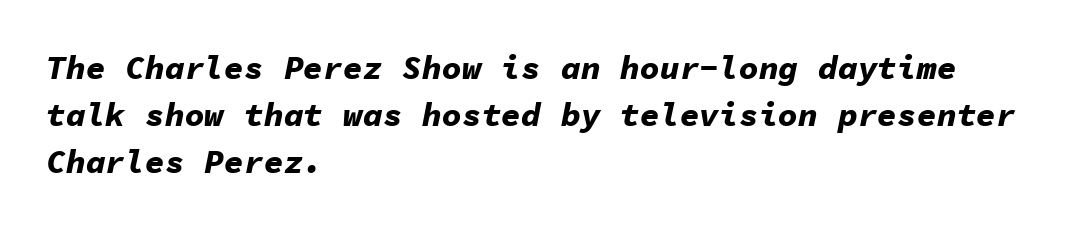
{"italic": "yes", "lean": "right", "slant_degrees": 11, "bold": "yes", "weight": "bold", "width": "normal", "stroke_contrast": "low", "x_height": "medium", "monospaced": "yes", "underline": "no", "align": "left", "line_spacing": "normal", "line_spacing_ratio": 1.43, "letter_spacing": "normal", "letter_spacing_em": 0.0, "glyph_px": 33}
